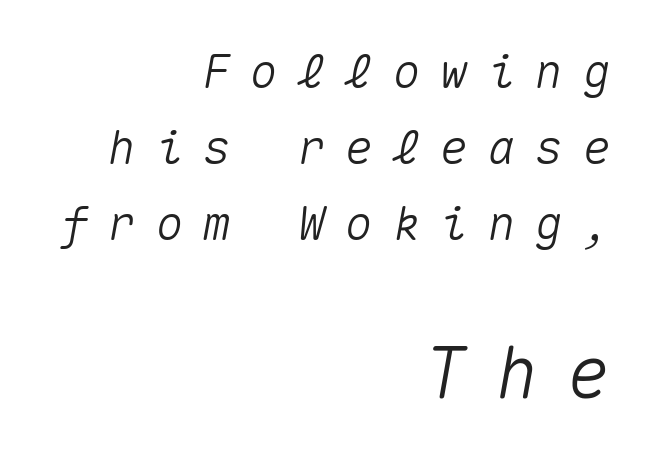
{"italic": "yes", "lean": "right", "slant_degrees": 10, "width": "normal", "stroke_contrast": "medium", "x_height": "medium", "monospaced": "yes", "underline": "no", "align": "right", "line_spacing": "normal", "line_spacing_ratio": 1.62, "letter_spacing": "wide", "letter_spacing_em": 0.41, "larger_block": "second", "size_ratio": 1.51, "glyph_px": 71}
